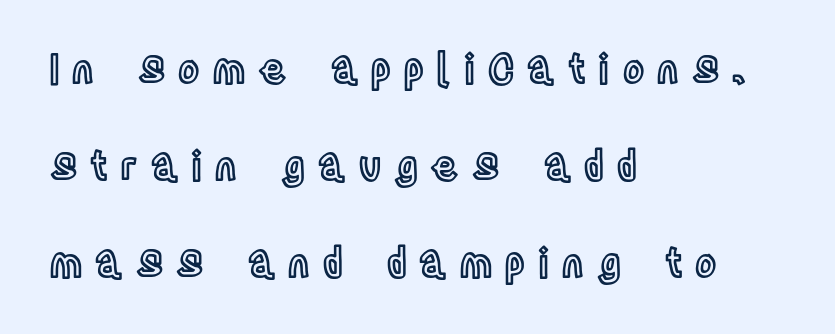
Q: Is the text italic (slanted)? A: No, it is upright.
Q: Is the text underlined? A: No.
Q: How is the paragraph aligned? A: Left-aligned.
Q: Is the spacing between letters normal or unusually wide? A: Unusually wide.
Q: Is the spacing between lines tight, normal or loose? A: Loose.
Q: Width (condensed, normal, or wide)? A: Condensed.
Q: x-height? A: Large.
Q: Monospaced? A: No.
